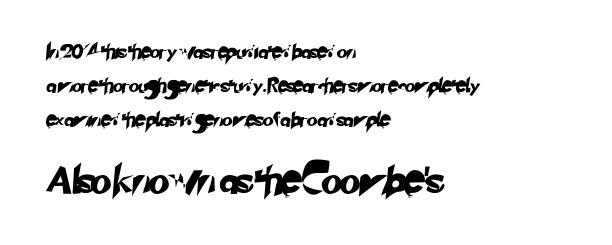
The rag falls on the right side of this text block. Character size in the trailing block exceeds that of the leading block. Letter spacing: default. The area under the type is left untouched. A great deal of white space separates one row of letters from the next.
